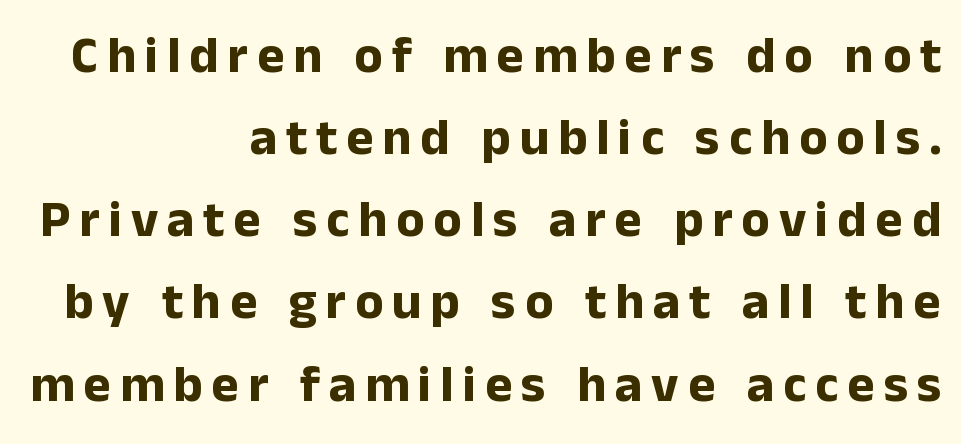
Q: Is the text bold? A: Yes.
Q: Is the text italic (slanted)? A: No, it is upright.
Q: Is the typeface a serif or a sans-serif typeface? A: Sans-serif.
Q: Is the text underlined? A: No.
Q: How is the paragraph aligned? A: Right-aligned.
Q: Is the spacing between lines tight, normal or loose? A: Normal.
Q: Width (condensed, normal, or wide)? A: Normal.
Q: Stroke contrast? A: Low.
Q: x-height? A: Medium.
Q: Monospaced? A: No.
